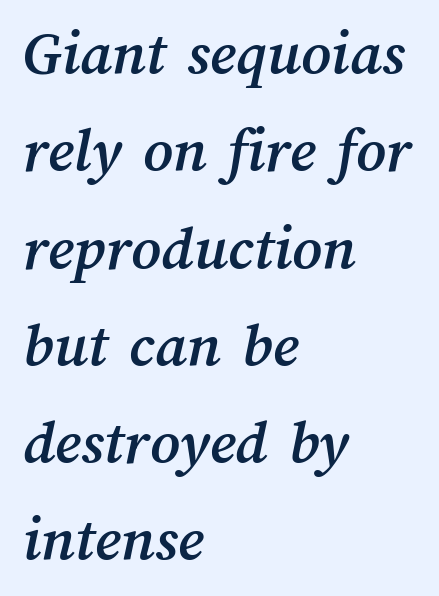
The image shows 64 px text type; set left-aligned, normal line spacing (1.52x), normal letter spacing, not underlined; medium stroke contrast and a medium x-height.
